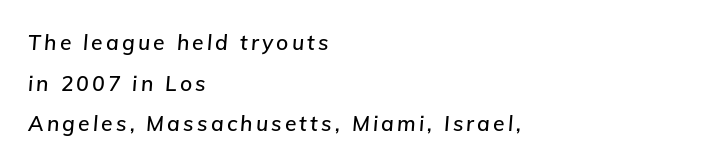
{"italic": "yes", "lean": "right", "slant_degrees": 5, "underline": "no", "align": "left", "line_spacing": "loose", "line_spacing_ratio": 1.93, "glyph_px": 21}
